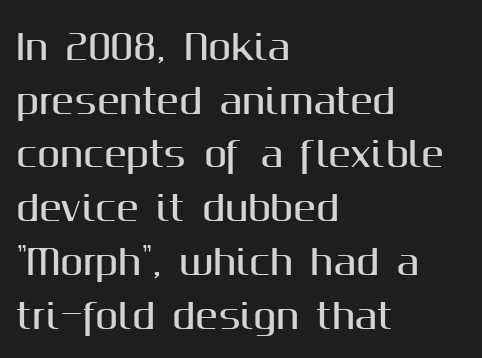
The image shows 34 px sans-serif type, upright; set left-aligned, normal line spacing (1.58x), normal letter spacing, not underlined; medium stroke contrast and a medium x-height.
